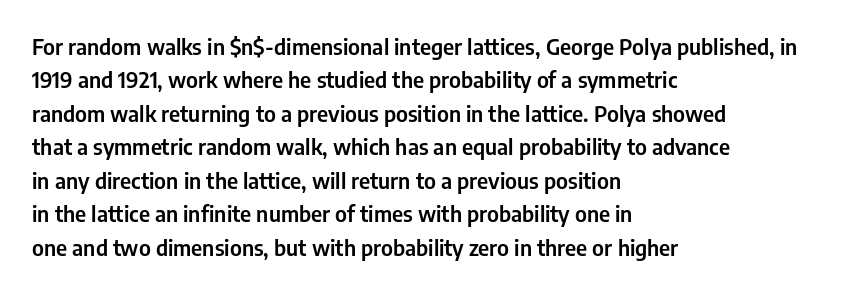
The image shows 22 px text type, upright; set left-aligned, normal line spacing (1.52x), normal letter spacing, not underlined.
